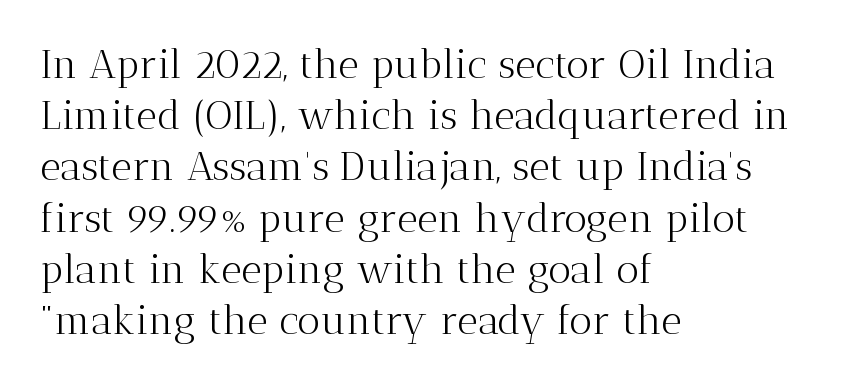
Notice how the passage keeps a crisp vertical edge on the left only. The letters stand straight up with perfectly vertical stems. The rendering uses a moderate line-height, typical for paragraphs. The type family on display is of the serif kind.
